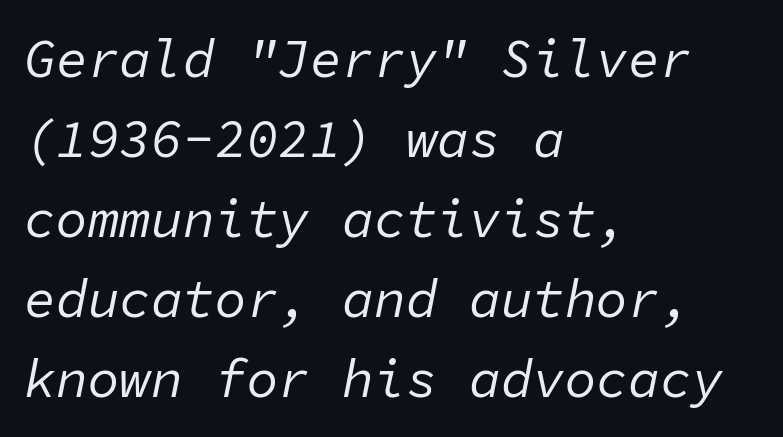
Q: Is the text bold? A: No.
Q: Is the text italic (slanted)? A: Yes, it leans right by about 11 degrees.
Q: Is the text underlined? A: No.
Q: How is the paragraph aligned? A: Left-aligned.
Q: Is the spacing between letters normal or unusually wide? A: Normal.
Q: Is the spacing between lines tight, normal or loose? A: Normal.
Q: Width (condensed, normal, or wide)? A: Normal.
Q: Stroke contrast? A: Low.
Q: x-height? A: Medium.
Q: Monospaced? A: Yes.
